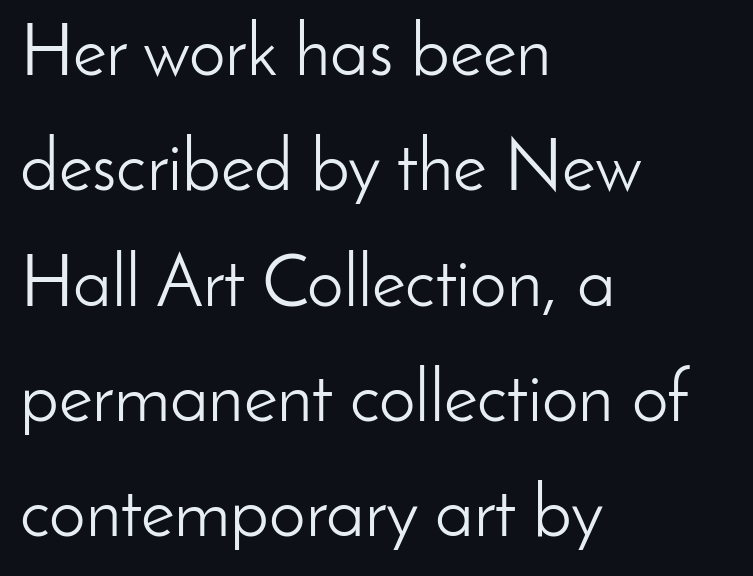
The image shows 73 px light sans-serif type, upright; set left-aligned, normal line spacing (1.58x), normal letter spacing, not underlined; low stroke contrast and a small x-height.
